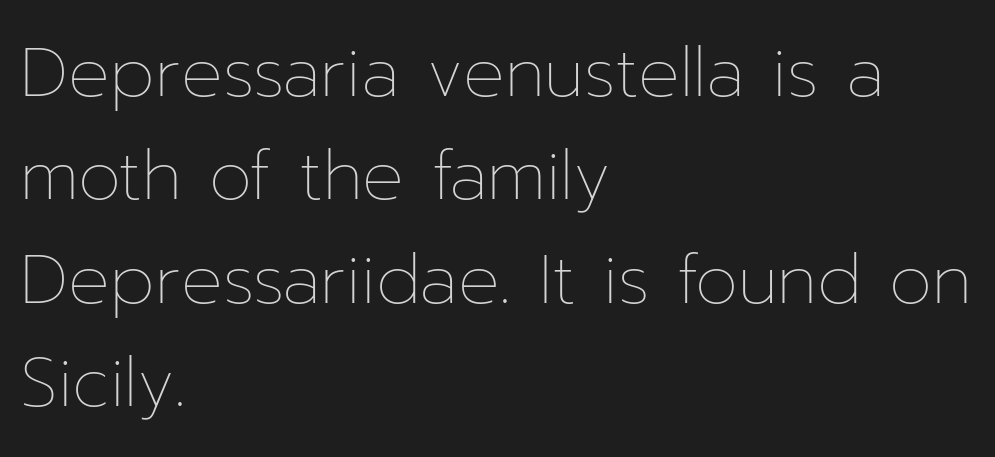
{"italic": "no", "bold": "no", "weight": "thin", "width": "normal", "stroke_contrast": "low", "x_height": "medium", "monospaced": "no", "underline": "no", "align": "left", "line_spacing": "normal", "line_spacing_ratio": 1.5, "letter_spacing": "normal", "letter_spacing_em": 0.0, "glyph_px": 69}
